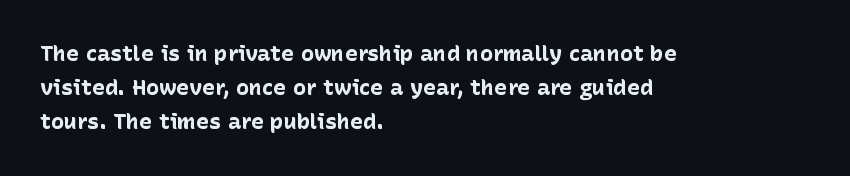
{"italic": "no", "bold": "yes", "underline": "no", "align": "left", "line_spacing": "normal", "line_spacing_ratio": 1.55, "letter_spacing": "normal", "letter_spacing_em": 0.0, "glyph_px": 22}
